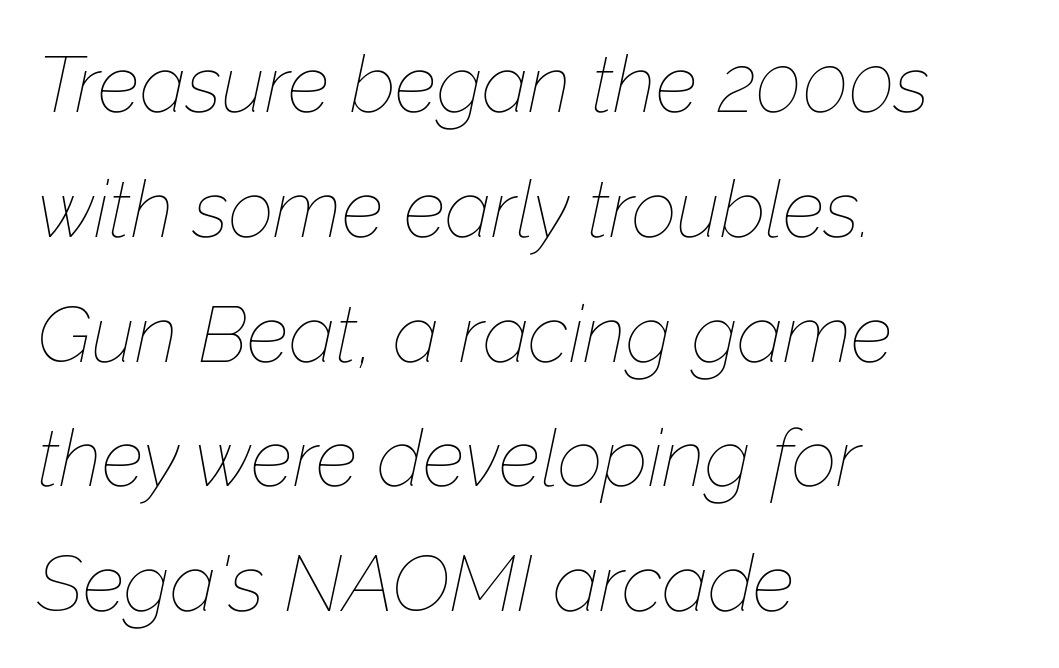
Character widths vary here, with narrow letters taking less room than wide ones. A bare baseline throughout the passage. Style check: oblique. The lines are quadded left. Regular leading.
